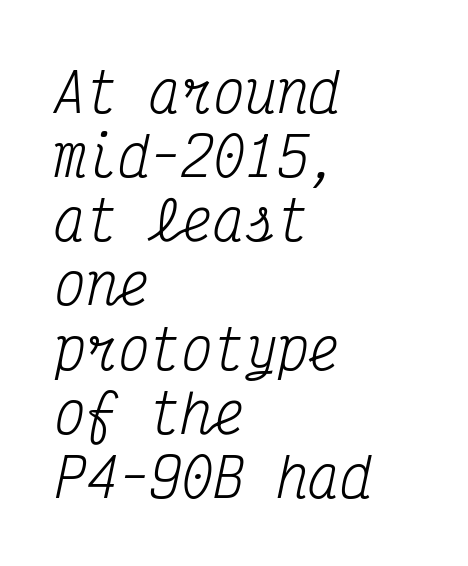
Short note: letters normally spaced. The lines are quadded left. The face used here has a pronounced slope to its letters. This sample has the even, mechanical cadence of fixed-width lettering. The strokes carry an ordinary text weight at most. The string is rendered with underlining switched off.
